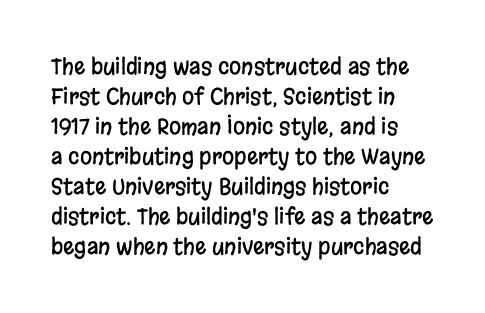
Q: Is the text italic (slanted)? A: No, it is upright.
Q: Is the text underlined? A: No.
Q: How is the paragraph aligned? A: Left-aligned.
Q: Is the spacing between letters normal or unusually wide? A: Normal.
Q: Is the spacing between lines tight, normal or loose? A: Normal.
